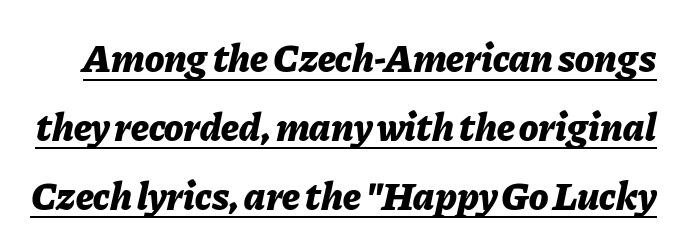
Q: Is the text bold? A: Yes.
Q: Is the text italic (slanted)? A: Yes, it leans right by about 11 degrees.
Q: Is the text underlined? A: Yes.
Q: Is the spacing between letters normal or unusually wide? A: Normal.
Q: Width (condensed, normal, or wide)? A: Normal.
Q: Stroke contrast? A: Low.
Q: x-height? A: Medium.
Q: Monospaced? A: No.
